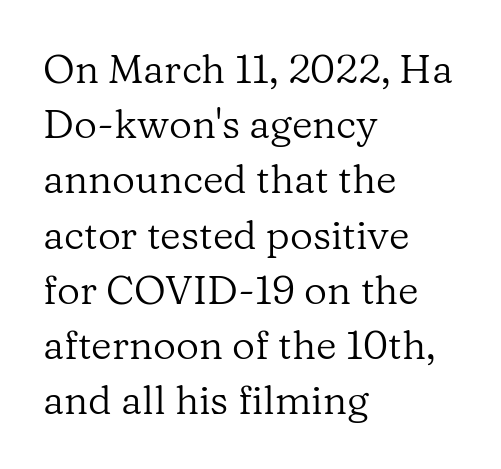
The image shows 40 px regular-weight serif type, upright; set left-aligned, normal line spacing (1.38x), normal letter spacing, not underlined; low stroke contrast and a medium x-height.
